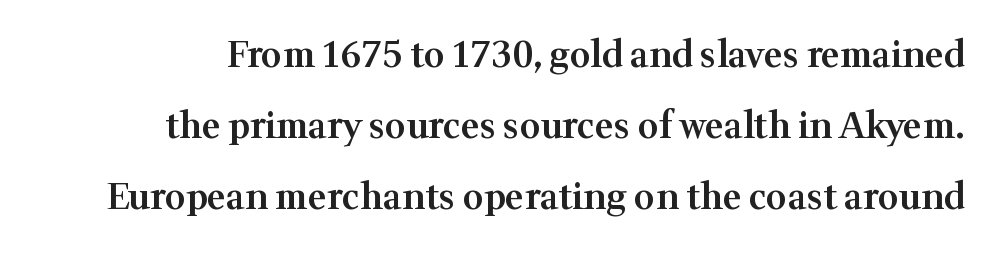
Students, observe: this is what heavily led, spacious text looks like. This rendering features lettering with no underline. In terms of posture, this sample is upright. Typographic density is moderately raised because the face is semibold. The face used here is rendered with its standard letterfit.
